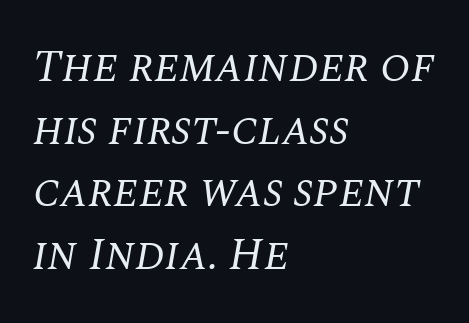
The image shows 45 px regular-weight serif type, italic (leaning right); set left-aligned, normal line spacing (1.39x), normal letter spacing, not underlined; medium stroke contrast and a large x-height.
